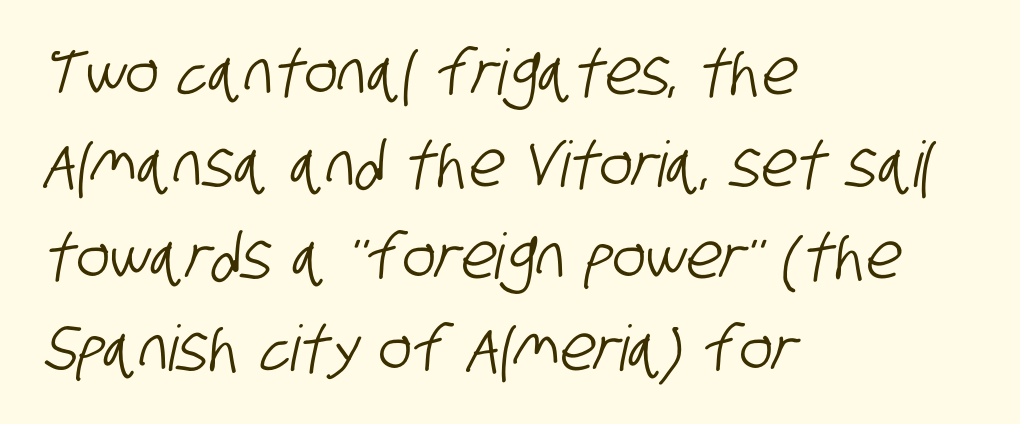
The image shows 63 px condensed sans-serif type; set left-aligned, normal line spacing (1.46x), normal letter spacing, not underlined; low stroke contrast and a large x-height.
